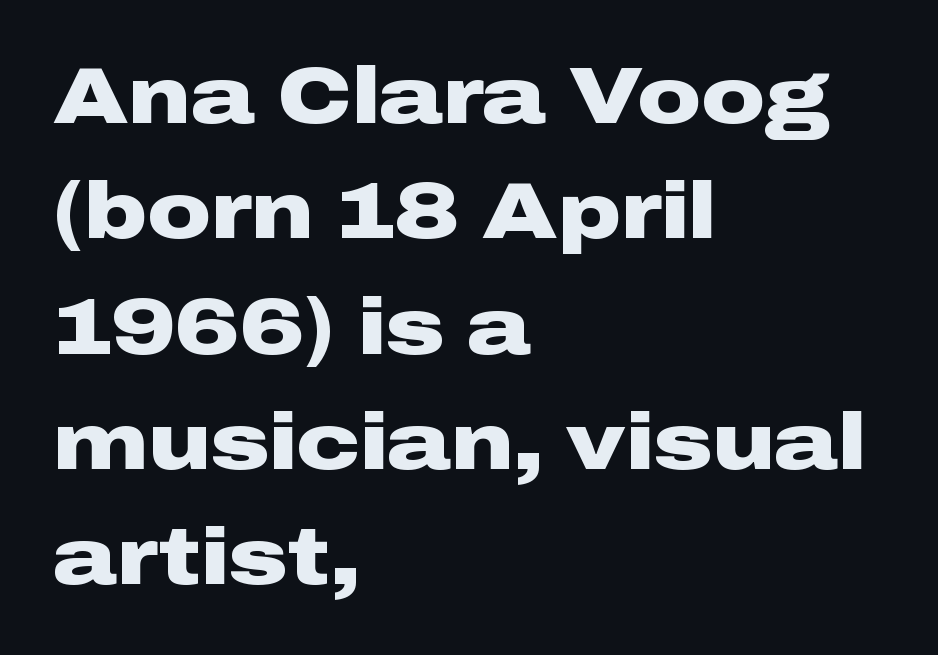
A typesetter would call this proportional, since set widths differ per character. Students, note that the glyphs here touch the page at normal intervals. The letters stand upright; this is a roman face. This is sans-serif lettering, the kind often seen on screens and signage. Has an underline been added? It has not.
